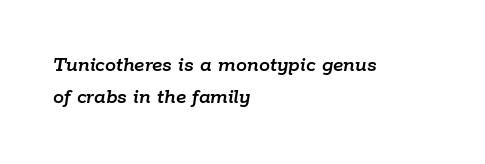
Q: Is the text italic (slanted)? A: Yes, it leans right by about 9 degrees.
Q: Is the text underlined? A: No.
Q: How is the paragraph aligned? A: Left-aligned.
Q: Is the spacing between letters normal or unusually wide? A: Normal.
Q: Is the spacing between lines tight, normal or loose? A: Normal.
